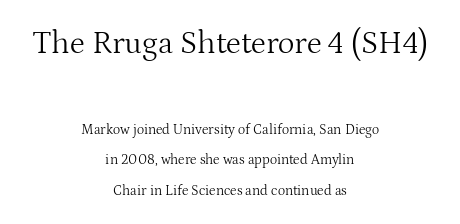
{"serif": "yes", "italic": "no", "bold": "no", "weight": "light", "width": "normal", "stroke_contrast": "medium", "x_height": "medium", "monospaced": "no", "underline": "no", "align": "center", "line_spacing": "loose", "line_spacing_ratio": 2.19, "letter_spacing": "normal", "letter_spacing_em": 0.0, "larger_block": "first", "size_ratio": 2.29, "glyph_px": 32}
